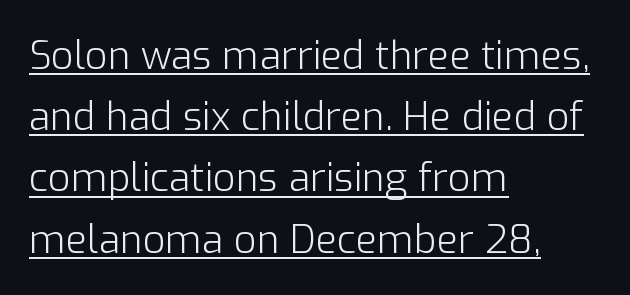
Q: Is the text bold? A: No.
Q: Is the text italic (slanted)? A: No, it is upright.
Q: Is the typeface a serif or a sans-serif typeface? A: Sans-serif.
Q: Is the text underlined? A: Yes.
Q: How is the paragraph aligned? A: Left-aligned.
Q: Is the spacing between letters normal or unusually wide? A: Normal.
Q: Is the spacing between lines tight, normal or loose? A: Normal.
Q: Width (condensed, normal, or wide)? A: Normal.
Q: Stroke contrast? A: Low.
Q: x-height? A: Medium.
Q: Monospaced? A: No.
